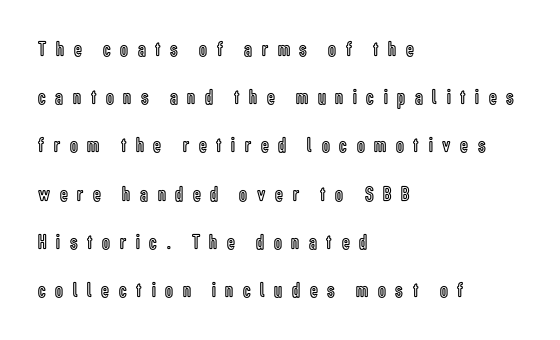
Q: Is the text italic (slanted)? A: No, it is upright.
Q: Is the text underlined? A: No.
Q: How is the paragraph aligned? A: Left-aligned.
Q: Is the spacing between letters normal or unusually wide? A: Unusually wide.
Q: Is the spacing between lines tight, normal or loose? A: Loose.
